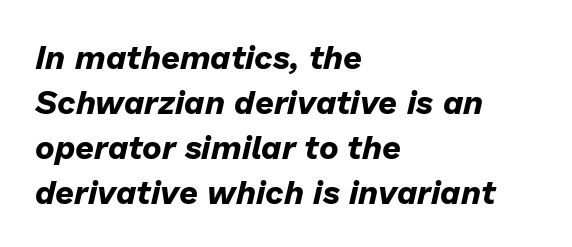
{"italic": "yes", "lean": "right", "slant_degrees": 13, "bold": "yes", "weight": "bold", "width": "normal", "stroke_contrast": "low", "x_height": "medium", "monospaced": "no", "underline": "no", "align": "left", "line_spacing": "normal", "line_spacing_ratio": 1.36, "letter_spacing": "normal", "letter_spacing_em": 0.0, "glyph_px": 33}
